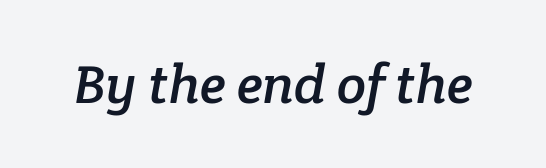
The passage shown is not underscored anywhere. The text was rendered using a seriffed face with decorative stroke endings. Caption: standard tracking, unaltered. This sample has the flowing, uneven cadence of proportional lettering.
